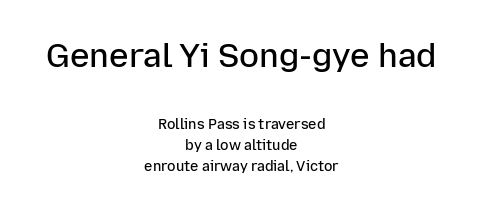
{"serif": "no", "italic": "no", "bold": "semi", "weight": "semibold", "width": "normal", "stroke_contrast": "low", "x_height": "medium", "monospaced": "no", "underline": "no", "align": "center", "line_spacing": "normal", "line_spacing_ratio": 1.5, "letter_spacing": "normal", "letter_spacing_em": 0.0, "larger_block": "first", "size_ratio": 2.36, "glyph_px": 33}
